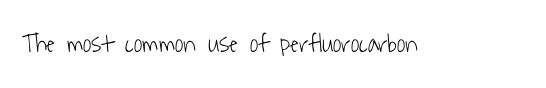
The image shows 26 px text type; set normal letter spacing, not underlined.
